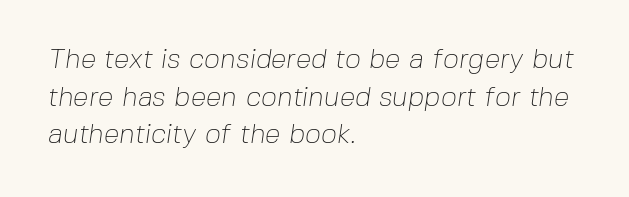
Q: Is the text bold? A: No.
Q: Is the typeface a serif or a sans-serif typeface? A: Sans-serif.
Q: Is the text underlined? A: No.
Q: How is the paragraph aligned? A: Left-aligned.
Q: Is the spacing between letters normal or unusually wide? A: Normal.
Q: Is the spacing between lines tight, normal or loose? A: Normal.
Q: Width (condensed, normal, or wide)? A: Normal.
Q: Stroke contrast? A: Low.
Q: x-height? A: Medium.
Q: Monospaced? A: No.
